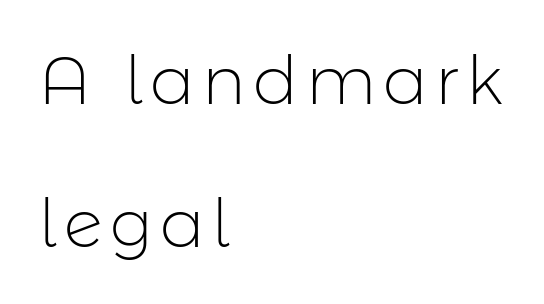
Heft: none added — not bold. Designer's note — italics off, roman on. Character widths vary here, with narrow letters taking less room than wide ones. These lines stand farther apart than default settings would place them.
